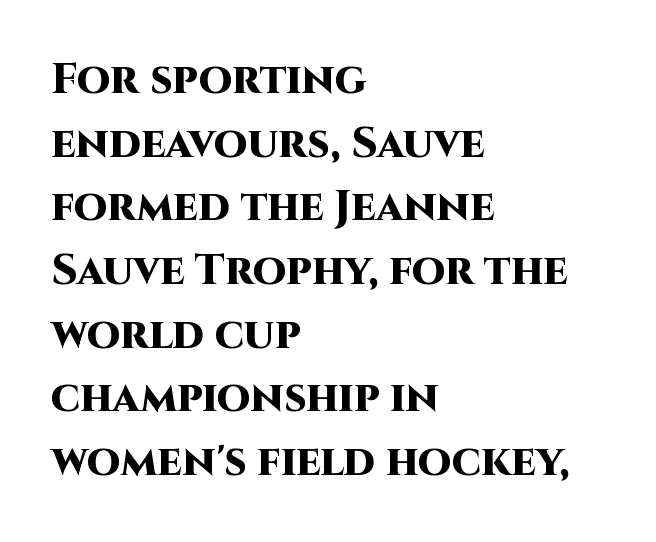
{"serif": "no", "italic": "no", "bold": "yes", "weight": "heavy", "width": "normal", "stroke_contrast": "high", "x_height": "large", "monospaced": "no", "underline": "no", "align": "left", "line_spacing": "normal", "line_spacing_ratio": 1.48, "letter_spacing": "normal", "letter_spacing_em": 0.0, "glyph_px": 43}
